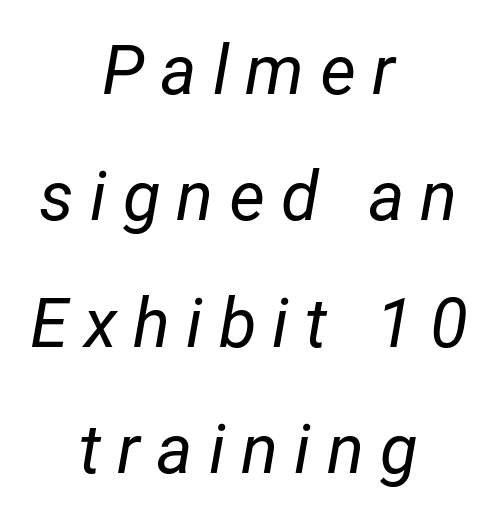
Q: Is the text bold? A: No.
Q: Is the text italic (slanted)? A: Yes, it leans right by about 12 degrees.
Q: Is the text underlined? A: No.
Q: How is the paragraph aligned? A: Centered.
Q: Is the spacing between letters normal or unusually wide? A: Unusually wide.
Q: Width (condensed, normal, or wide)? A: Normal.
Q: Stroke contrast? A: Low.
Q: x-height? A: Medium.
Q: Monospaced? A: No.
